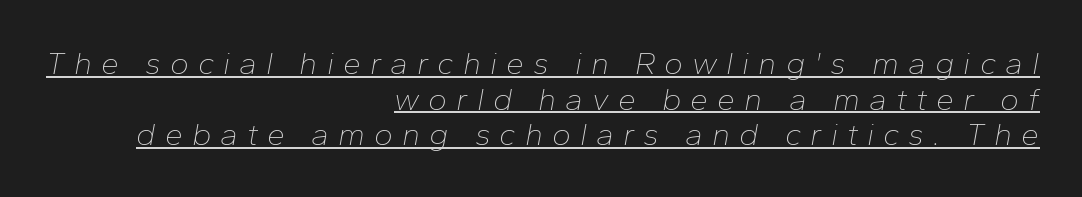
Q: Is the text bold? A: No.
Q: Is the text italic (slanted)? A: Yes, it leans right by about 10 degrees.
Q: Is the text underlined? A: Yes.
Q: How is the paragraph aligned? A: Right-aligned.
Q: Is the spacing between letters normal or unusually wide? A: Unusually wide.
Q: Is the spacing between lines tight, normal or loose? A: Tight.
Q: Width (condensed, normal, or wide)? A: Normal.
Q: Stroke contrast? A: Low.
Q: x-height? A: Medium.
Q: Monospaced? A: No.
